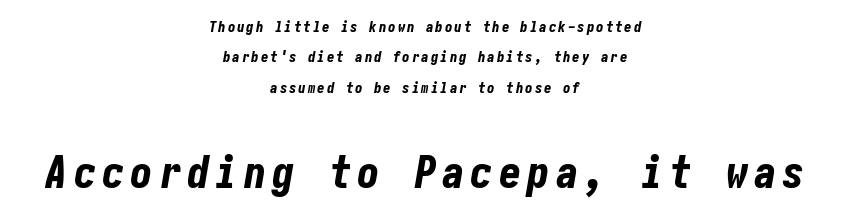
The image shows 45 px bold, condensed type, italic (leaning right); set centered, loose line spacing (2.02x), not underlined; the second (bottom) block is 3.0x larger; low stroke contrast and a medium x-height.
